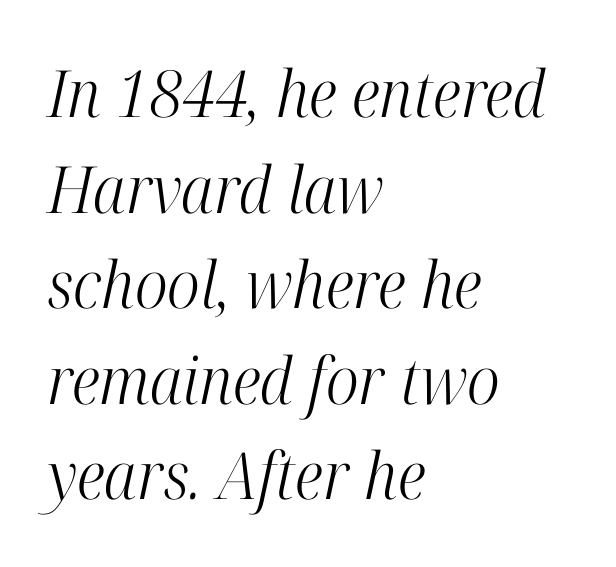
Q: Is the text bold? A: No.
Q: Is the text italic (slanted)? A: Yes, it leans right by about 12 degrees.
Q: Is the typeface a serif or a sans-serif typeface? A: Serif.
Q: Is the text underlined? A: No.
Q: How is the paragraph aligned? A: Left-aligned.
Q: Is the spacing between letters normal or unusually wide? A: Normal.
Q: Is the spacing between lines tight, normal or loose? A: Normal.
Q: Width (condensed, normal, or wide)? A: Condensed.
Q: Stroke contrast? A: High.
Q: x-height? A: Medium.
Q: Monospaced? A: No.
